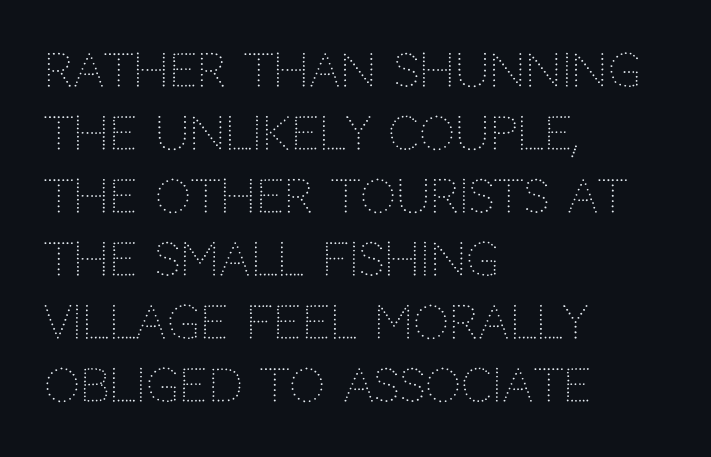
{"serif": "no", "italic": "no", "bold": "no", "weight": "light", "width": "normal", "stroke_contrast": "low", "x_height": "large", "monospaced": "no", "underline": "no", "align": "left", "line_spacing": "normal", "line_spacing_ratio": 1.4, "letter_spacing": "normal", "letter_spacing_em": 0.0, "glyph_px": 45}
